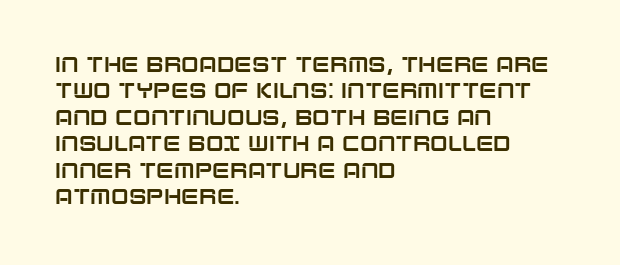
Is there much room between lines? A standard amount, neither cramped nor airy. The line texture is even and compact thanks to regular tracking. In terms of posture, this sample is upright. The paragraph has a hard left edge and a soft right edge. The strip under each line holds only bare page.
